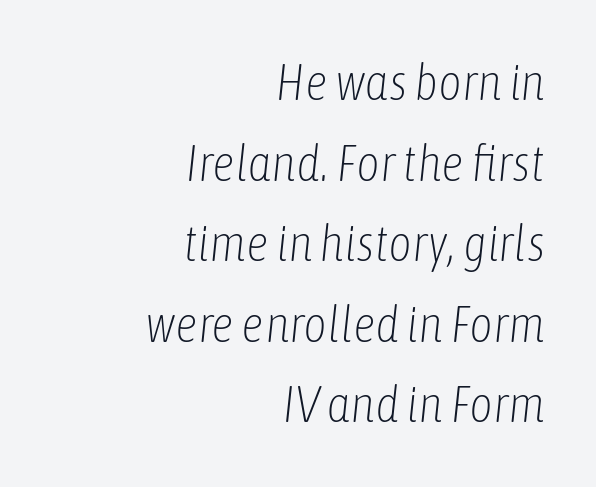
Q: Is the text bold? A: No.
Q: Is the text italic (slanted)? A: Yes, it leans right by about 6 degrees.
Q: Is the text underlined? A: No.
Q: How is the paragraph aligned? A: Right-aligned.
Q: Is the spacing between letters normal or unusually wide? A: Normal.
Q: Is the spacing between lines tight, normal or loose? A: Normal.
Q: Width (condensed, normal, or wide)? A: Condensed.
Q: Stroke contrast? A: Low.
Q: x-height? A: Medium.
Q: Monospaced? A: No.
